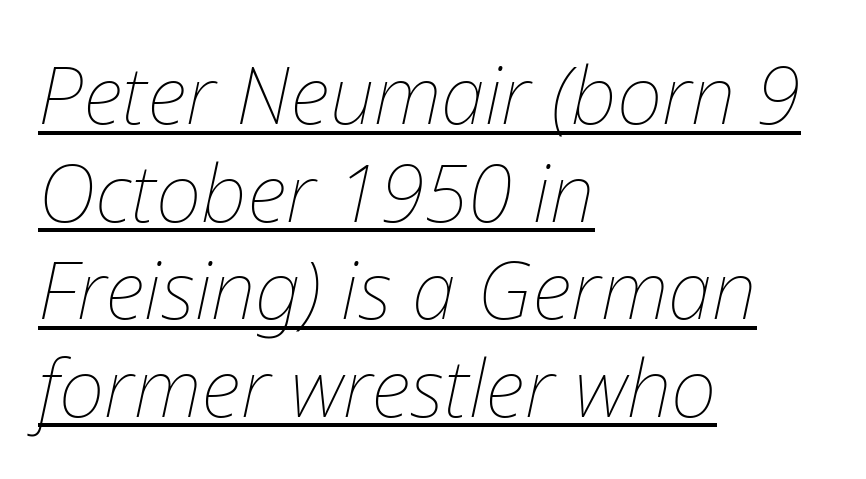
The image shows 80 px thin type, italic (leaning right); set left-aligned, line spacing 1.22x, normal letter spacing, underlined; low stroke contrast and a medium x-height.
